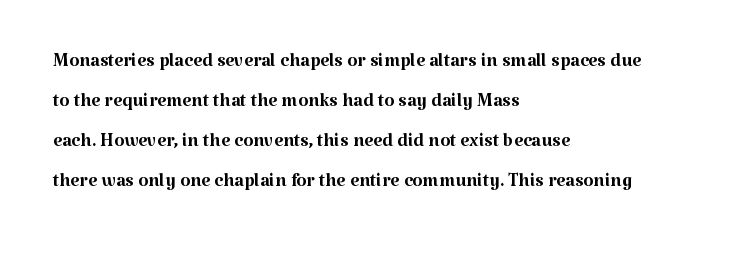
The image shows 26 px text type, upright; set left-aligned, normal line spacing (1.54x), normal letter spacing, not underlined.
